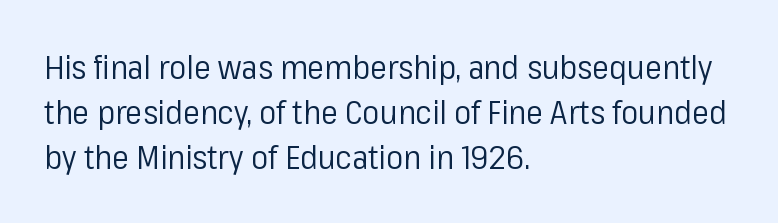
Q: Is the text bold? A: No.
Q: Is the text italic (slanted)? A: No, it is upright.
Q: Is the typeface a serif or a sans-serif typeface? A: Sans-serif.
Q: Is the text underlined? A: No.
Q: How is the paragraph aligned? A: Left-aligned.
Q: Is the spacing between letters normal or unusually wide? A: Normal.
Q: Is the spacing between lines tight, normal or loose? A: Normal.
Q: Width (condensed, normal, or wide)? A: Normal.
Q: Stroke contrast? A: Low.
Q: x-height? A: Medium.
Q: Monospaced? A: No.
